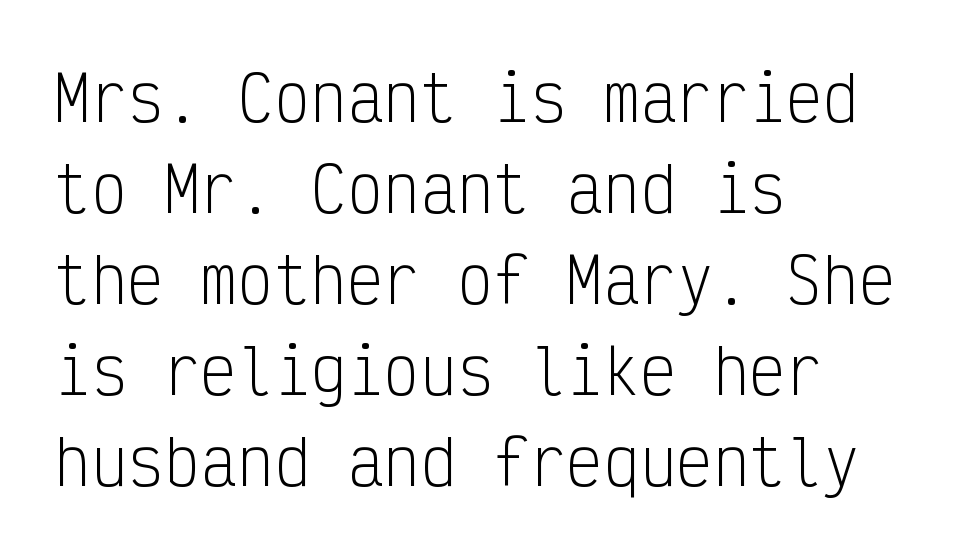
Q: Is the text bold? A: No.
Q: Is the text italic (slanted)? A: No, it is upright.
Q: Is the typeface a serif or a sans-serif typeface? A: Sans-serif.
Q: Is the text underlined? A: No.
Q: How is the paragraph aligned? A: Left-aligned.
Q: Is the spacing between letters normal or unusually wide? A: Normal.
Q: Is the spacing between lines tight, normal or loose? A: Normal.
Q: Width (condensed, normal, or wide)? A: Condensed.
Q: Stroke contrast? A: Low.
Q: x-height? A: Medium.
Q: Monospaced? A: Yes.
